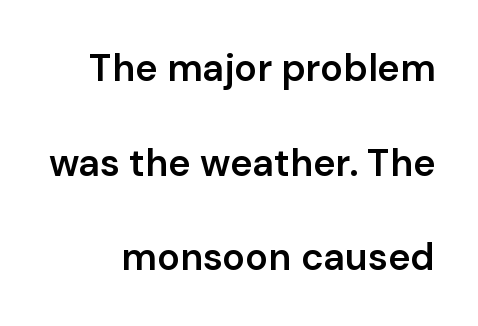
The image shows 38 px semibold sans-serif type, upright; set loose line spacing (2.49x), normal letter spacing, not underlined; low stroke contrast and a medium x-height.
